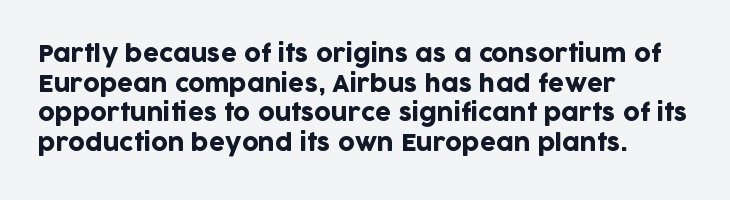
The image shows 23 px text type, upright; set left-aligned, normal line spacing (1.29x), normal letter spacing, not underlined.
